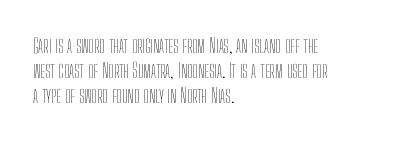
Each stroke keeps to a modest, everyday thickness or less. The type is set solid horizontally, with unmodified tracking. Italic: no, the glyphs are upright roman. In CSS terms this would be text-align: left.
